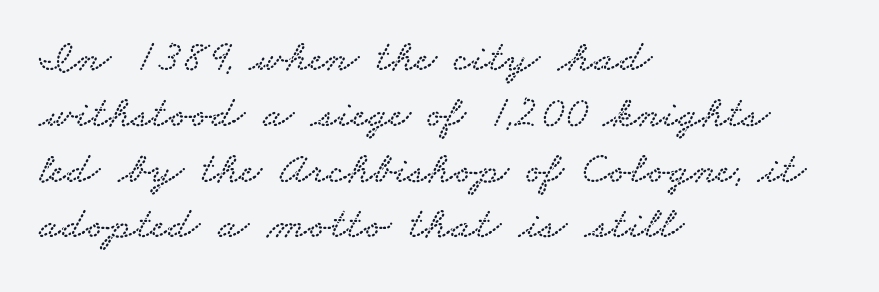
{"serif": "yes", "width": "wide", "stroke_contrast": "low", "x_height": "small", "monospaced": "no", "underline": "no", "align": "left", "line_spacing_ratio": 1.24, "letter_spacing": "normal", "letter_spacing_em": 0.0, "glyph_px": 45}
